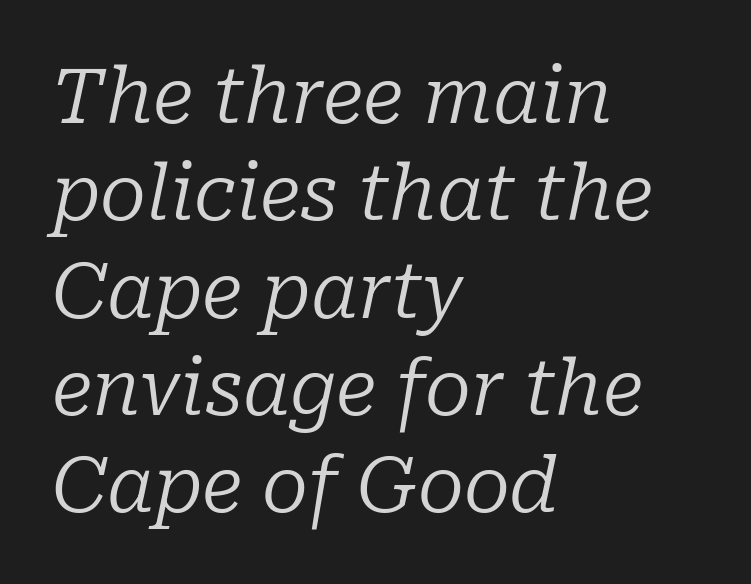
The image shows 76 px regular-weight serif type, italic (leaning right); set left-aligned, normal line spacing (1.28x), normal letter spacing, not underlined; low stroke contrast and a medium x-height.
